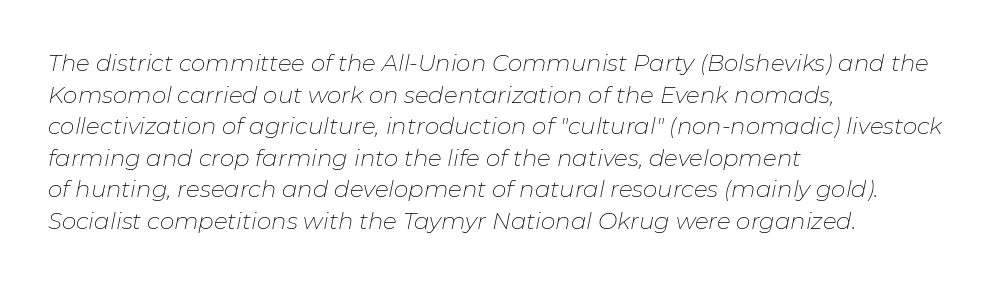
Reading down the column, the eye jumps a familiar distance to each next line. The rendering anchors every line to the left-hand side. Slanted lettering throughout. The area under the type is left untouched.
